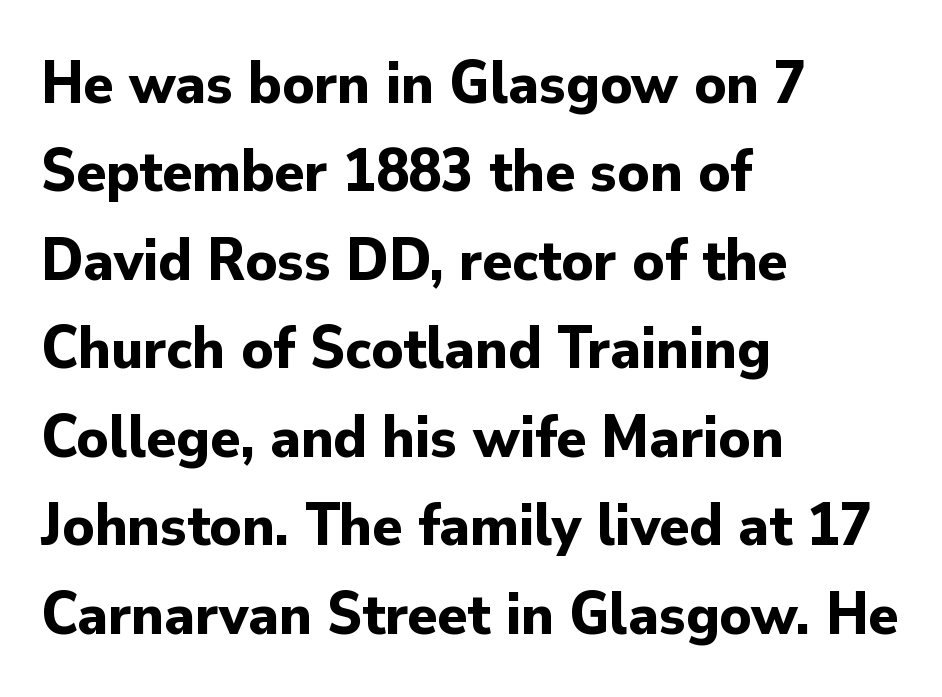
Q: Is the text bold? A: Yes.
Q: Is the text italic (slanted)? A: No, it is upright.
Q: Is the typeface a serif or a sans-serif typeface? A: Sans-serif.
Q: Is the text underlined? A: No.
Q: How is the paragraph aligned? A: Left-aligned.
Q: Is the spacing between letters normal or unusually wide? A: Normal.
Q: Is the spacing between lines tight, normal or loose? A: Normal.
Q: Width (condensed, normal, or wide)? A: Normal.
Q: Stroke contrast? A: Low.
Q: x-height? A: Small.
Q: Monospaced? A: No.
